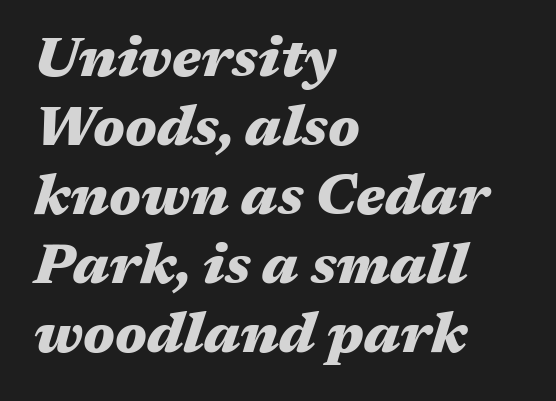
{"italic": "yes", "lean": "right", "slant_degrees": 17, "bold": "yes", "weight": "heavy", "width": "wide", "stroke_contrast": "medium", "x_height": "medium", "monospaced": "no", "underline": "no", "align": "left", "line_spacing_ratio": 1.23, "letter_spacing": "normal", "letter_spacing_em": 0.0, "glyph_px": 56}
